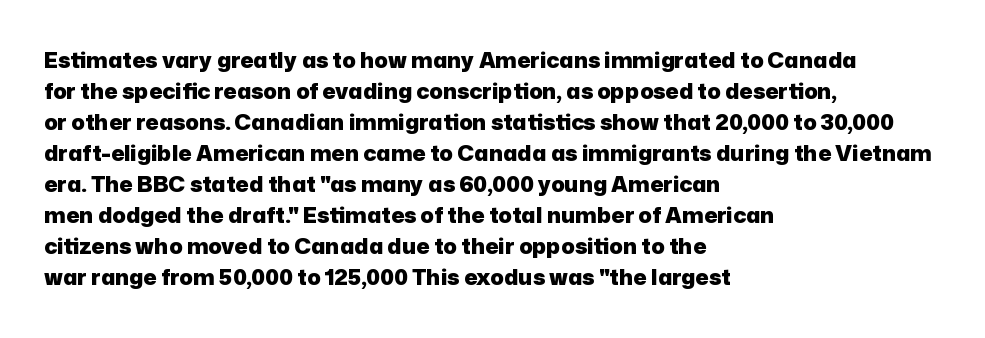
Ordinary non-slanted type is in use. The space between consecutive lines is moderate. The strokes are fattened all the way to bold. No extra tracking has been applied to these lines. Quick note: underline off. The typesetter chose a ragged-right arrangement here.
